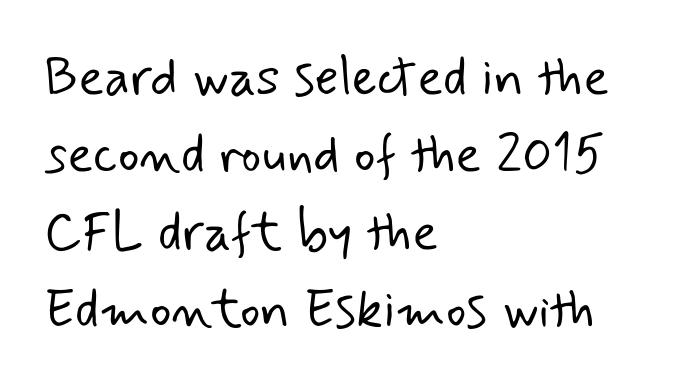
The image shows 53 px light sans-serif type; set left-aligned, normal line spacing (1.46x), normal letter spacing, not underlined; low stroke contrast and a small x-height.
